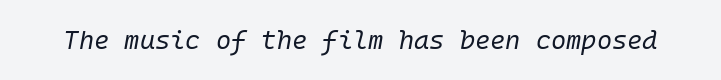
{"italic": "yes", "lean": "right", "slant_degrees": 10, "bold": "no", "underline": "no", "letter_spacing": "normal", "letter_spacing_em": 0.0, "glyph_px": 26}
